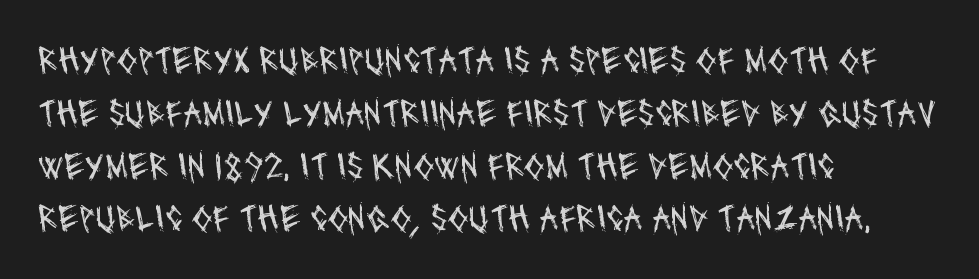
Spacing verdict: proportional, widths tailored to each character. A classic flush-left, rag-right setting is used for this passage. Nobody drew a line under any word here. These lines are composed in type without serifs.
